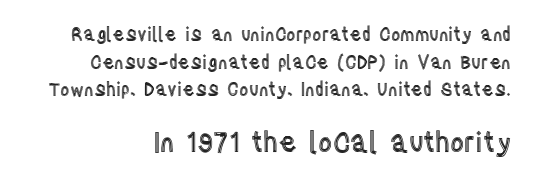
The image shows 27 px text type, upright; set right-aligned, normal line spacing (1.53x), normal letter spacing, not underlined; the second (bottom) block is 1.5x larger.
